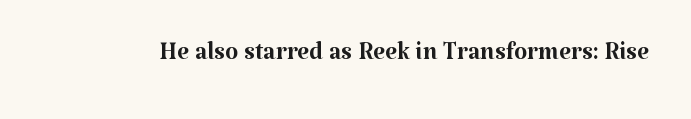
{"serif": "yes", "italic": "no", "bold": "no", "weight": "regular", "width": "normal", "stroke_contrast": "medium", "x_height": "medium", "monospaced": "no", "underline": "no", "letter_spacing": "normal", "letter_spacing_em": 0.0, "glyph_px": 34}
